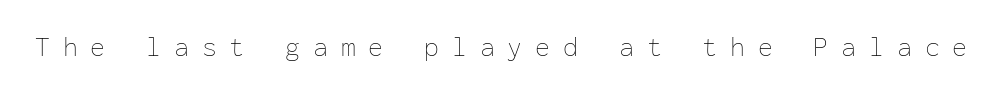
The space beneath each line is pristine and unruled. Designer's note — italics off, roman on. Tracking here is generous; glyphs stand well apart from one another. Letters have the restrained weight of plain body copy at most.
